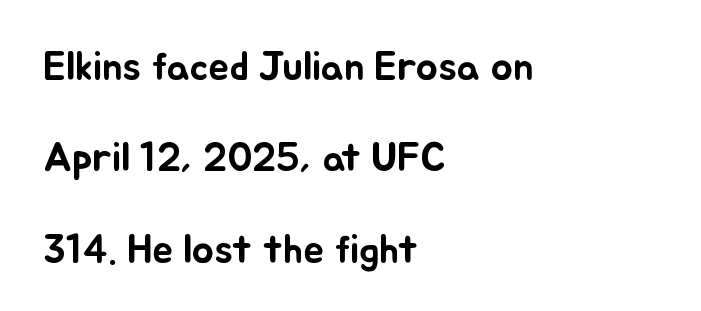
{"italic": "no", "width": "normal", "stroke_contrast": "low", "x_height": "small", "monospaced": "no", "underline": "no", "align": "left", "line_spacing": "loose", "line_spacing_ratio": 2.23, "letter_spacing": "normal", "letter_spacing_em": 0.0, "glyph_px": 41}
